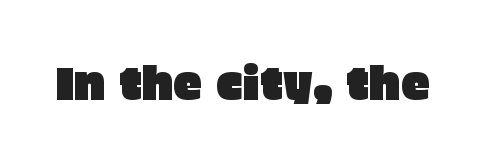
The image shows 46 px sans-serif type, upright; set normal letter spacing, not underlined; low stroke contrast and a large x-height.
